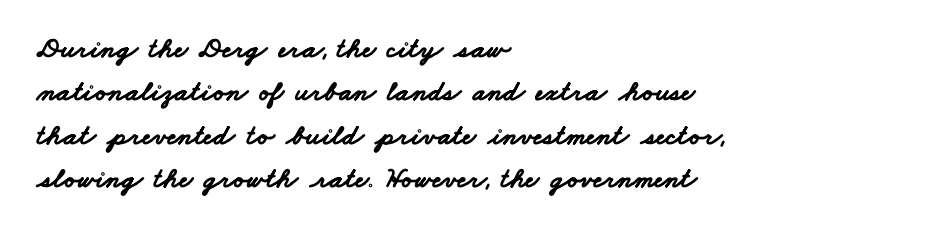
{"serif": "no", "bold": "yes", "weight": "bold", "width": "wide", "stroke_contrast": "low", "x_height": "small", "monospaced": "no", "underline": "no", "align": "left", "line_spacing": "normal", "line_spacing_ratio": 1.5, "letter_spacing": "normal", "letter_spacing_em": 0.0, "glyph_px": 29}
